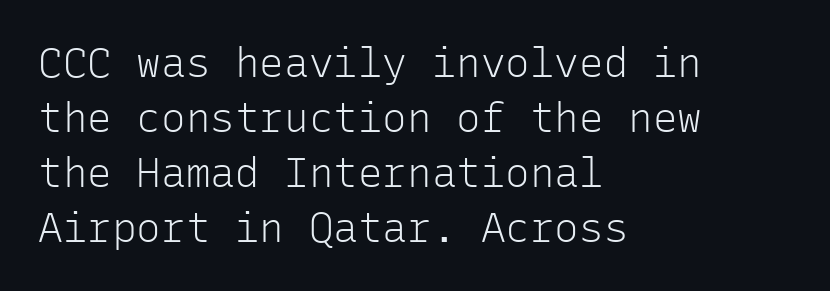
Standard letterfit; no display-style spreading of the glyphs. How would I describe the line gaps? Plain and ordinary. Which margin do the lines hug? The left one — the right edge is uneven. These lines are rendered in a fixed-pitch font. Counters stay open thanks to moderate or lighter strokes.
